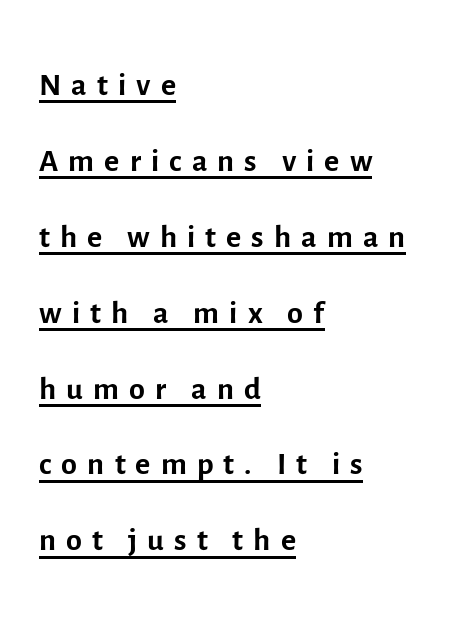
The strokes carry an ordinary text weight at most. Tracking value appears strongly positive — letters spread wide. Examine the stroke ends and you'll find no serifs. Emphasis is given by a line drawn under the lettering. Here the designer chose a conventional face with non-uniform glyph widths. The block of text has a typical density, with ordinary space between rows.
